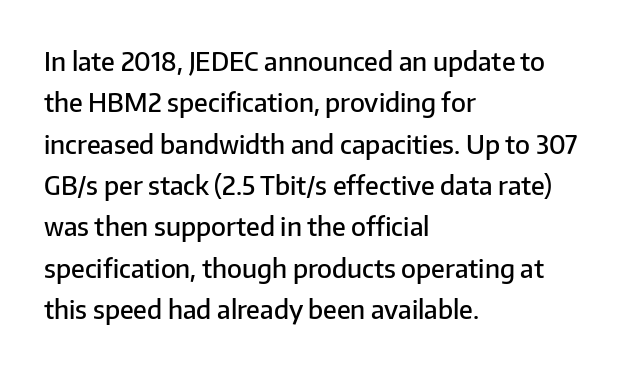
The lines are quadded left. Descenders hang freely into open space. Semibold letterforms, between regular and bold. Observe the ordinary spacing: letters are neighbours, not strangers.
